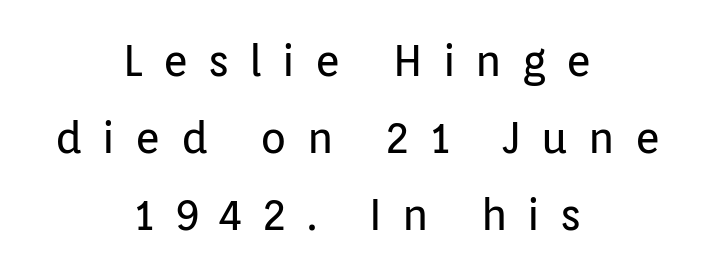
The image shows 43 px regular-weight sans-serif type, upright; set centered, line spacing 1.79x, unusually wide letter spacing (+0.47 em), not underlined; low stroke contrast and a medium x-height.
